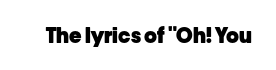
{"italic": "no", "bold": "yes", "underline": "no", "letter_spacing": "normal", "letter_spacing_em": 0.0, "glyph_px": 21}
